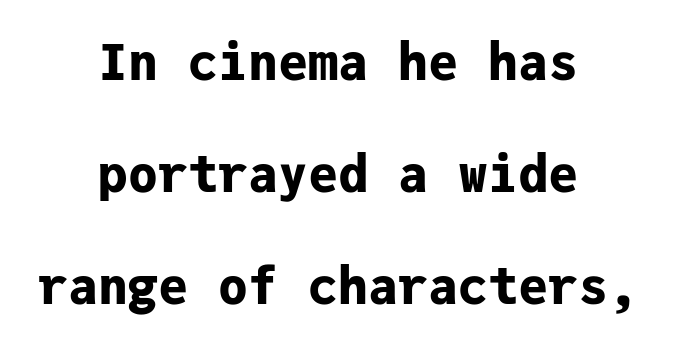
The image shows 50 px bold sans-serif type, upright, monospaced; set centered, loose line spacing (2.24x), normal letter spacing, not underlined; low stroke contrast and a medium x-height.
